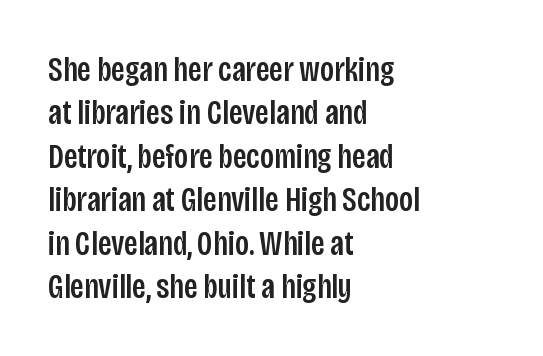
Q: Is the text italic (slanted)? A: No, it is upright.
Q: Is the typeface a serif or a sans-serif typeface? A: Sans-serif.
Q: Is the text underlined? A: No.
Q: How is the paragraph aligned? A: Left-aligned.
Q: Is the spacing between letters normal or unusually wide? A: Normal.
Q: Width (condensed, normal, or wide)? A: Condensed.
Q: Stroke contrast? A: Low.
Q: x-height? A: Large.
Q: Monospaced? A: No.
